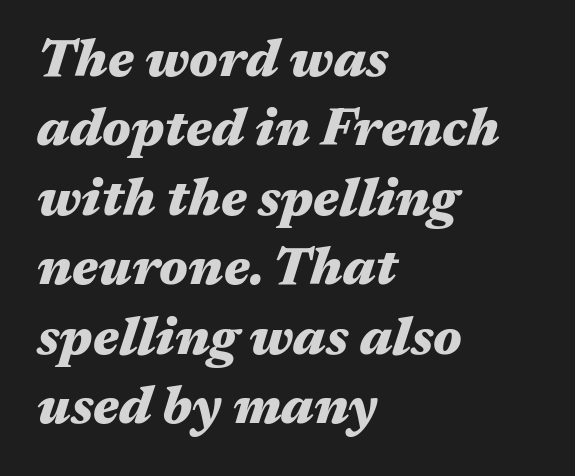
{"italic": "yes", "lean": "right", "slant_degrees": 17, "bold": "yes", "weight": "heavy", "width": "wide", "stroke_contrast": "medium", "x_height": "medium", "monospaced": "no", "underline": "no", "align": "left", "line_spacing": "normal", "line_spacing_ratio": 1.31, "letter_spacing": "normal", "letter_spacing_em": 0.0, "glyph_px": 53}
